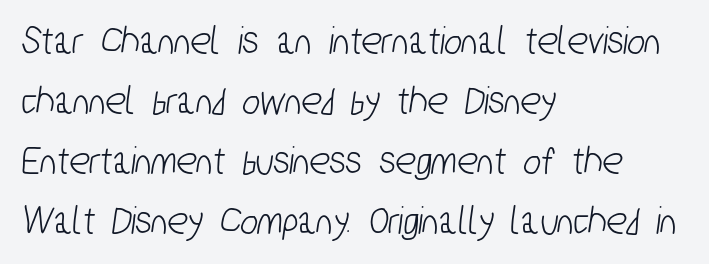
The image shows 42 px condensed sans-serif type; set left-aligned, normal line spacing (1.43x), normal letter spacing, not underlined; low stroke contrast and a medium x-height.
